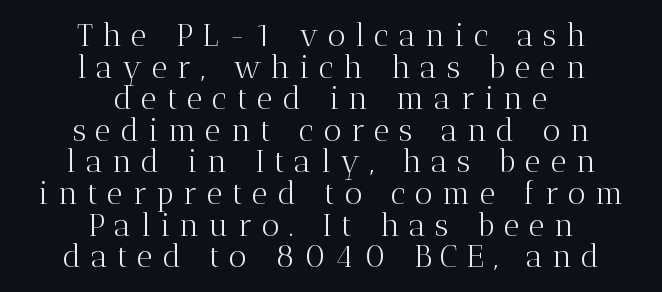
{"serif": "yes", "italic": "no", "bold": "no", "weight": "light", "width": "normal", "stroke_contrast": "medium", "x_height": "medium", "monospaced": "no", "underline": "no", "align": "center", "line_spacing": "tight", "line_spacing_ratio": 1.02, "letter_spacing": "wide", "letter_spacing_em": 0.31, "glyph_px": 31}
